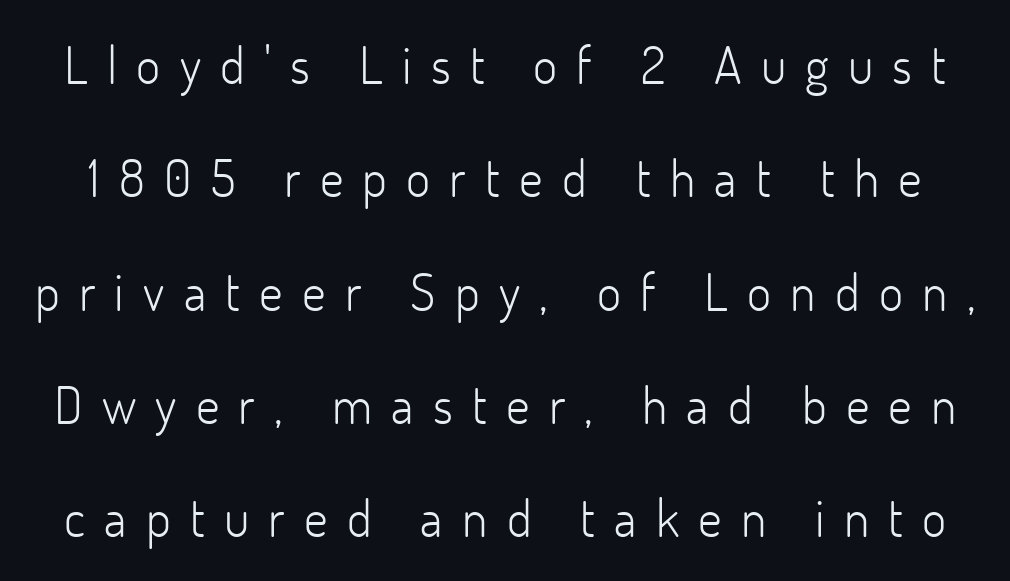
Q: Is the text bold? A: No.
Q: Is the text italic (slanted)? A: No, it is upright.
Q: Is the typeface a serif or a sans-serif typeface? A: Sans-serif.
Q: Is the text underlined? A: No.
Q: Is the spacing between letters normal or unusually wide? A: Unusually wide.
Q: Is the spacing between lines tight, normal or loose? A: Loose.
Q: Width (condensed, normal, or wide)? A: Normal.
Q: Stroke contrast? A: Low.
Q: x-height? A: Small.
Q: Monospaced? A: No.
